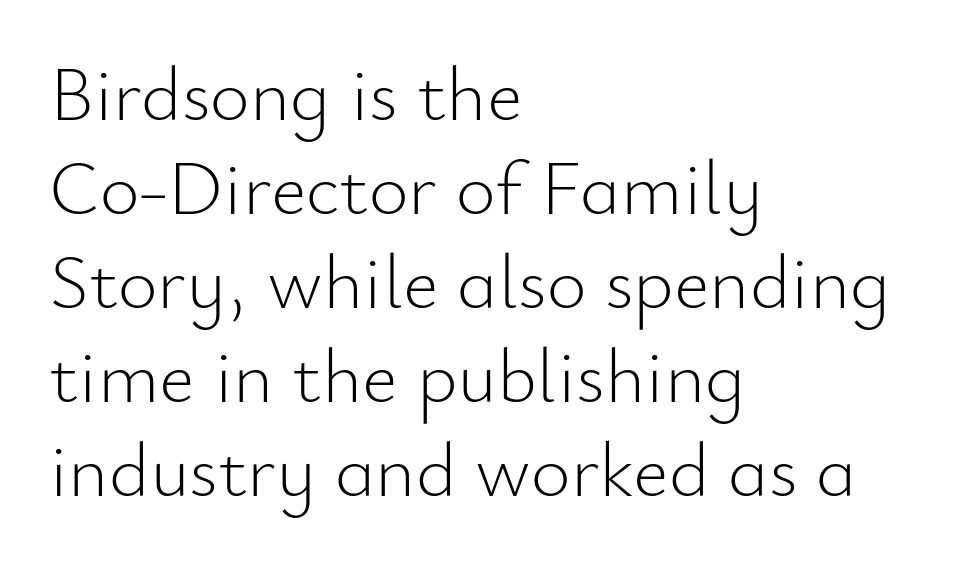
Note the varied advance widths — an 'i' is clearly narrower than an 'm'. The horizontal fit of the characters is conventional and even. Left-aligned paragraph, ragged on the right. A typesetter would label this face a sans. Words float on clear page, feet unadorned.
